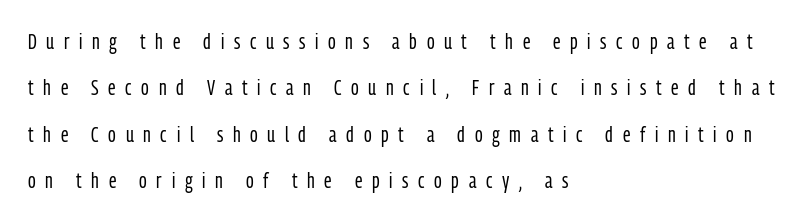
The image shows 21 px text type, upright; set left-aligned, loose line spacing (2.21x), unusually wide letter spacing (+0.46 em), not underlined.
